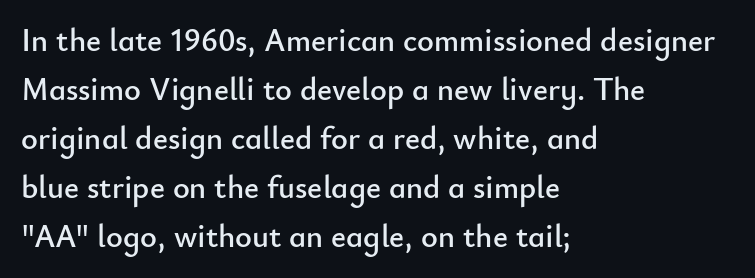
This sample uses plain, unmodified letter spacing. Notice how the passage keeps a crisp vertical edge on the left only. Evenly set lines give the paragraph a standard silhouette. To sum up the face: it is a sans, with no serifs.
